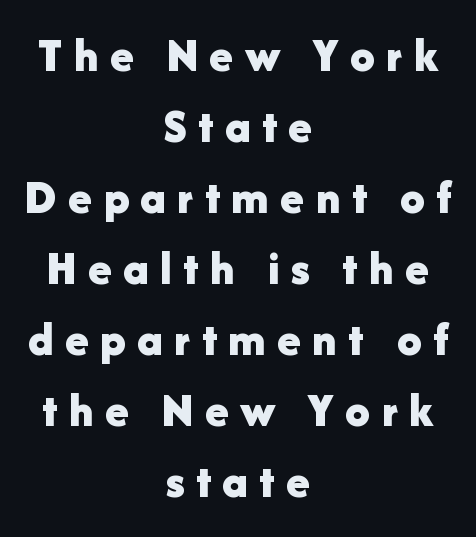
Q: Is the text bold? A: Yes.
Q: Is the text italic (slanted)? A: No, it is upright.
Q: Is the typeface a serif or a sans-serif typeface? A: Sans-serif.
Q: Is the text underlined? A: No.
Q: How is the paragraph aligned? A: Centered.
Q: Is the spacing between letters normal or unusually wide? A: Unusually wide.
Q: Is the spacing between lines tight, normal or loose? A: Normal.
Q: Width (condensed, normal, or wide)? A: Normal.
Q: Stroke contrast? A: Low.
Q: x-height? A: Medium.
Q: Monospaced? A: No.
